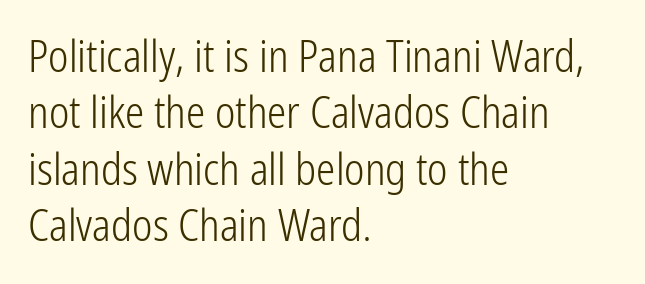
{"serif": "no", "italic": "no", "bold": "no", "weight": "light", "width": "condensed", "stroke_contrast": "low", "x_height": "medium", "monospaced": "no", "underline": "no", "align": "left", "line_spacing": "normal", "line_spacing_ratio": 1.31, "letter_spacing": "normal", "letter_spacing_em": 0.0, "glyph_px": 43}
